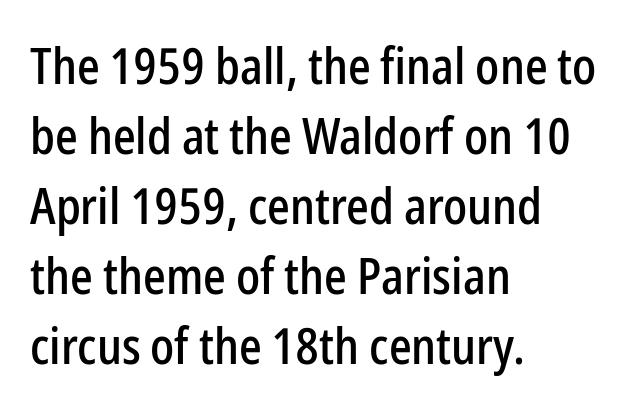
{"serif": "no", "italic": "no", "width": "condensed", "stroke_contrast": "low", "x_height": "medium", "monospaced": "no", "underline": "no", "align": "left", "line_spacing": "normal", "line_spacing_ratio": 1.4, "letter_spacing": "normal", "letter_spacing_em": 0.0, "glyph_px": 50}
